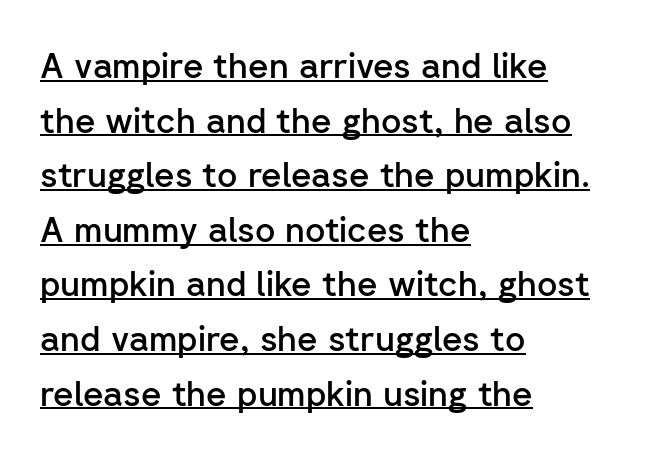
Q: Is the text bold? A: Semi-bold.
Q: Is the text italic (slanted)? A: No, it is upright.
Q: Is the typeface a serif or a sans-serif typeface? A: Sans-serif.
Q: Is the text underlined? A: Yes.
Q: How is the paragraph aligned? A: Left-aligned.
Q: Is the spacing between letters normal or unusually wide? A: Normal.
Q: Is the spacing between lines tight, normal or loose? A: Normal.
Q: Width (condensed, normal, or wide)? A: Normal.
Q: Stroke contrast? A: Low.
Q: x-height? A: Medium.
Q: Monospaced? A: No.
